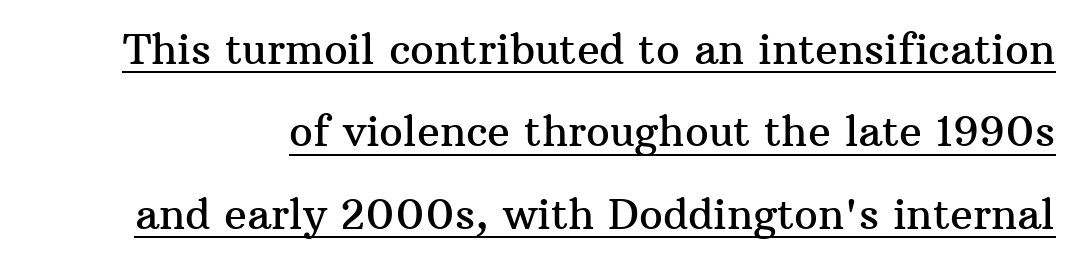
The image shows 42 px serif type, upright; set loose line spacing (1.96x), normal letter spacing, underlined; medium stroke contrast and a medium x-height.
